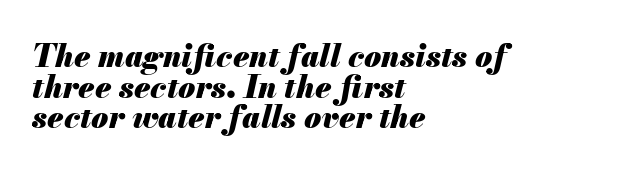
The image shows 31 px heavy type, italic (leaning right); set left-aligned, tight line spacing (0.99x), normal letter spacing, not underlined; medium stroke contrast and a small x-height.
